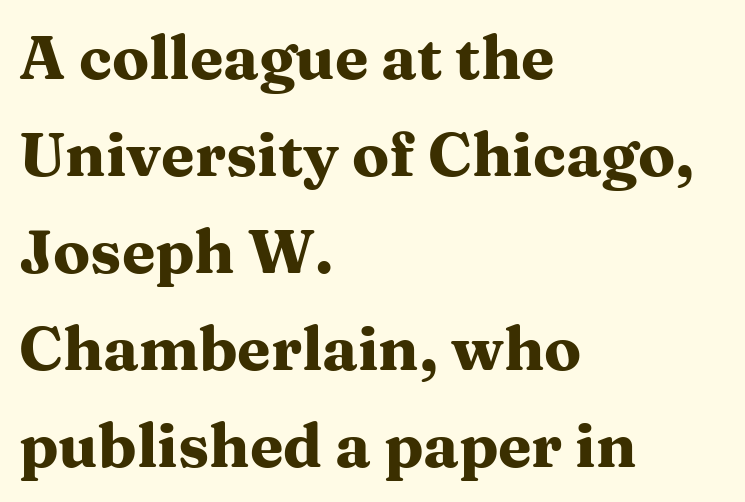
Q: Is the text bold? A: Yes.
Q: Is the text italic (slanted)? A: No, it is upright.
Q: Is the typeface a serif or a sans-serif typeface? A: Serif.
Q: Is the text underlined? A: No.
Q: How is the paragraph aligned? A: Left-aligned.
Q: Is the spacing between letters normal or unusually wide? A: Normal.
Q: Is the spacing between lines tight, normal or loose? A: Normal.
Q: Width (condensed, normal, or wide)? A: Wide.
Q: Stroke contrast? A: Medium.
Q: x-height? A: Medium.
Q: Monospaced? A: No.
